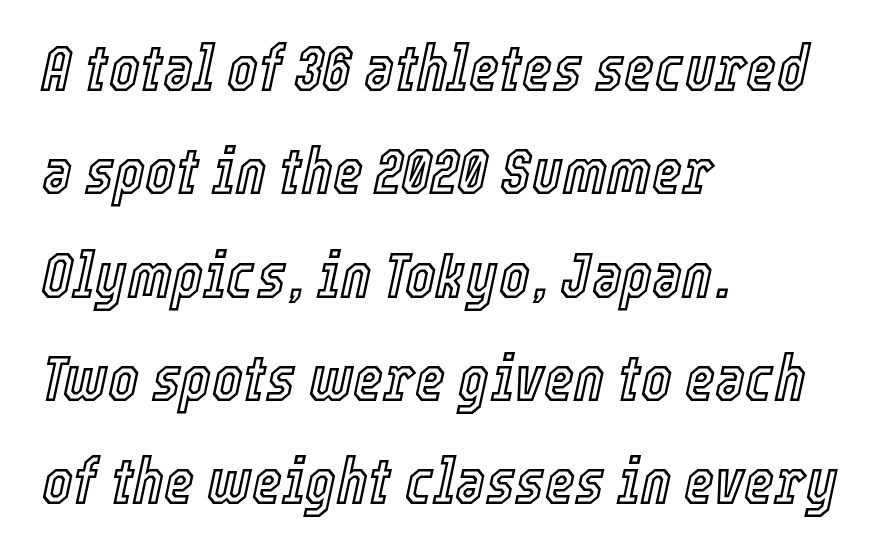
Q: Is the text italic (slanted)? A: Yes, it leans right by about 12 degrees.
Q: Is the text underlined? A: No.
Q: How is the paragraph aligned? A: Left-aligned.
Q: Is the spacing between letters normal or unusually wide? A: Normal.
Q: Is the spacing between lines tight, normal or loose? A: Normal.
Q: Width (condensed, normal, or wide)? A: Condensed.
Q: x-height? A: Medium.
Q: Monospaced? A: No.
